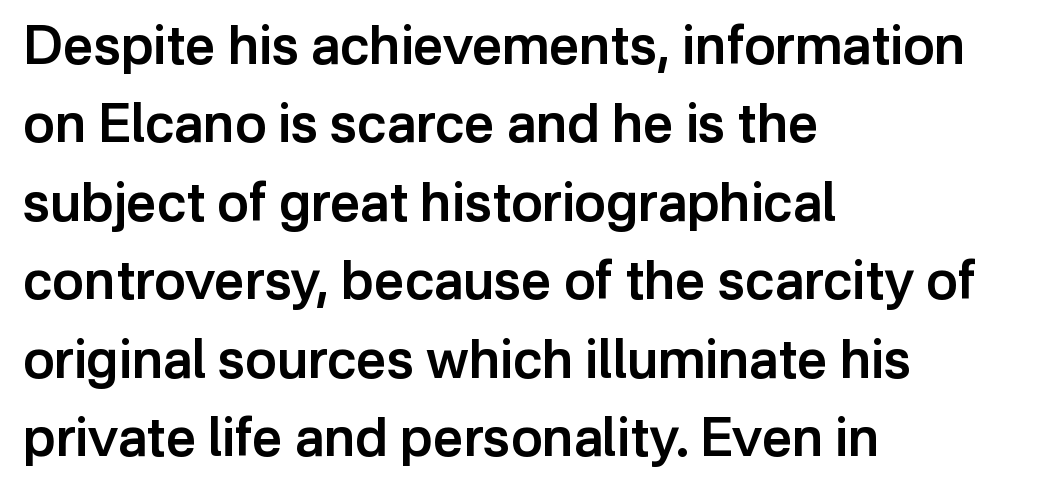
The horizontal fit of the characters is conventional and even. This sample is left-justified, so line endings fall wherever the words run out. The area under the type is left untouched. Stroke terminals: plain, sans-serif. A normal amount of white space separates one row of letters from the next.
